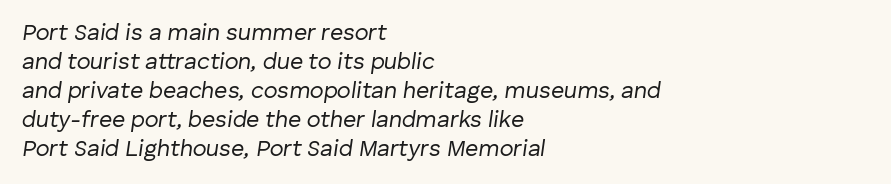
The rendering uses a moderate line-height, typical for paragraphs. The face used here has a pronounced slope to its letters. The type is set solid horizontally, with unmodified tracking. Vertical stems look standard width or narrower in stroke.
